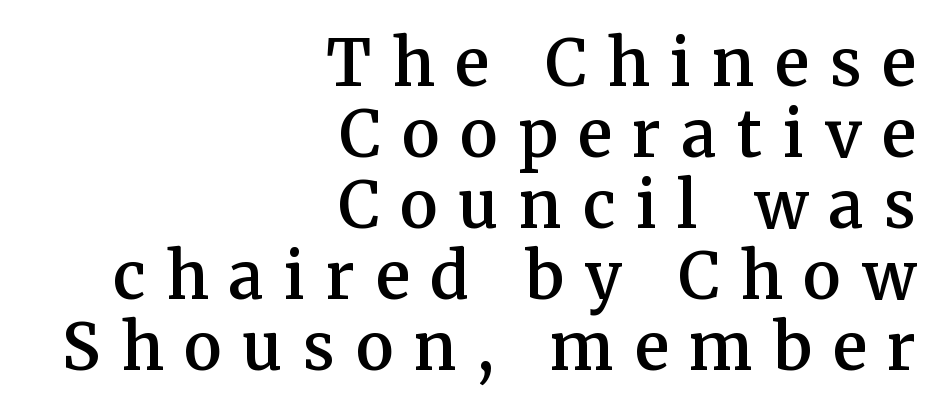
The image shows 64 px semibold serif type, upright; set right-aligned, tight line spacing (1.11x), unusually wide letter spacing (+0.32 em), not underlined; medium stroke contrast and a medium x-height.
